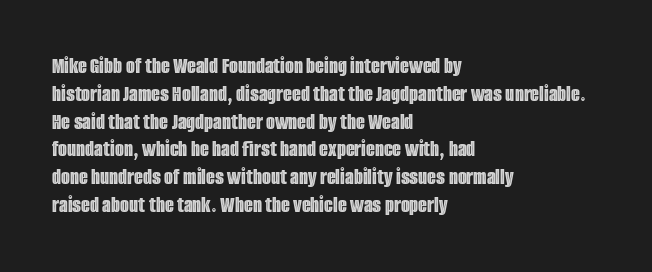
The image shows 23 px text type, upright; set left-aligned, line spacing 1.21x, normal letter spacing, not underlined.
